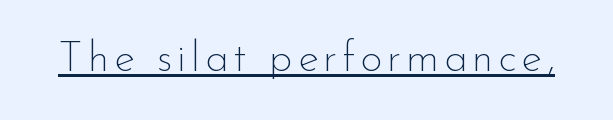
The image shows 43 px thin sans-serif type, upright; set underlined; low stroke contrast and a small x-height.
